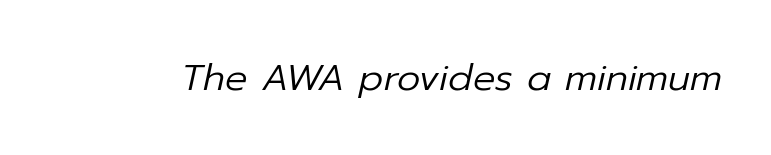
The image shows 37 px regular-weight type, italic (leaning right); set normal letter spacing, not underlined; low stroke contrast and a medium x-height.
